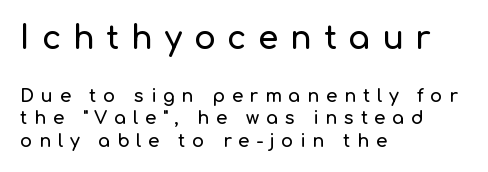
The image shows 32 px sans-serif type, upright; set left-aligned, normal line spacing (1.25x), unusually wide letter spacing (+0.37 em), not underlined; the first (top) block is 1.78x larger; low stroke contrast and a medium x-height.
